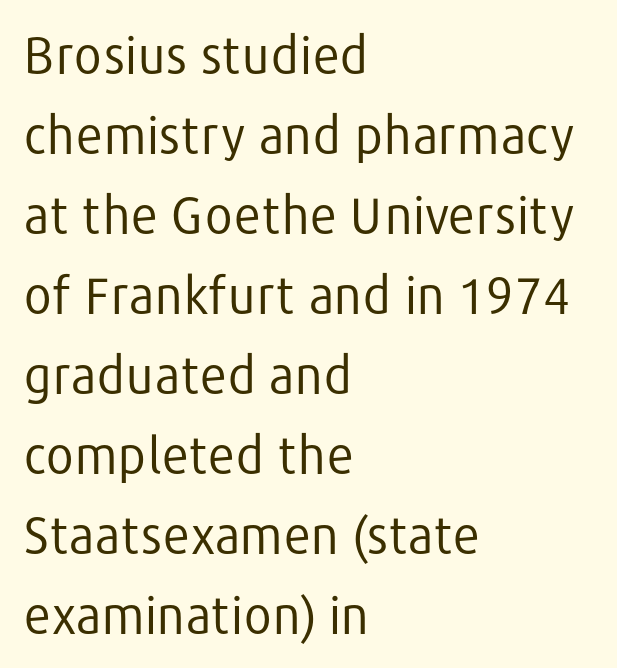
Leading matches the norm, producing a regular column. Tracking value appears to be zero — textbook default spacing. Type without underlining. Stem width sits at or under what a default text font uses. Here the designer chose a conventional face with non-uniform glyph widths. The paragraph has a hard left edge and a soft right edge.
